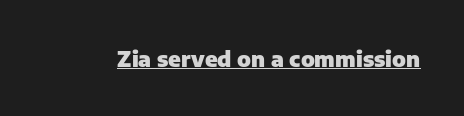
The image shows 22 px bold type, upright; set normal letter spacing, underlined.
